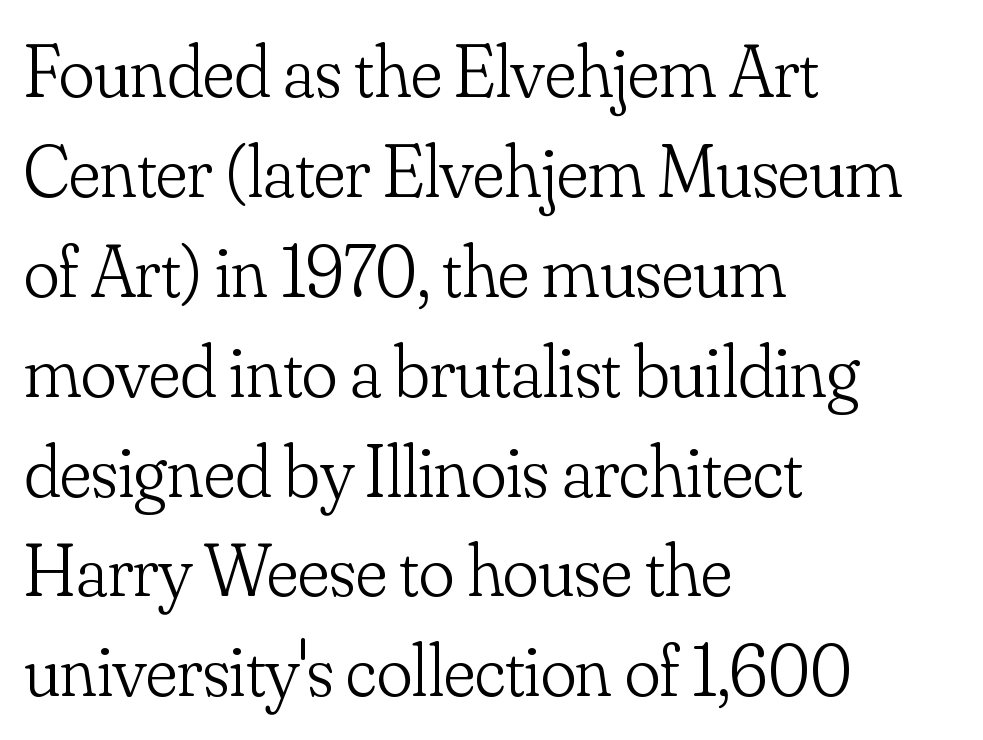
Q: Is the text bold? A: No.
Q: Is the text italic (slanted)? A: No, it is upright.
Q: Is the typeface a serif or a sans-serif typeface? A: Serif.
Q: Is the text underlined? A: No.
Q: How is the paragraph aligned? A: Left-aligned.
Q: Is the spacing between letters normal or unusually wide? A: Normal.
Q: Is the spacing between lines tight, normal or loose? A: Normal.
Q: Width (condensed, normal, or wide)? A: Normal.
Q: Stroke contrast? A: Low.
Q: x-height? A: Small.
Q: Monospaced? A: No.
